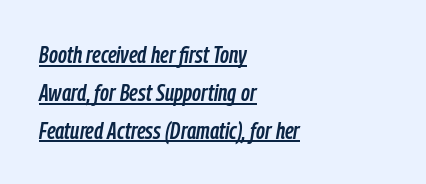
{"italic": "yes", "lean": "right", "slant_degrees": 9, "underline": "yes", "align": "left", "line_spacing": "normal", "line_spacing_ratio": 1.58, "letter_spacing": "normal", "letter_spacing_em": 0.0, "glyph_px": 24}
